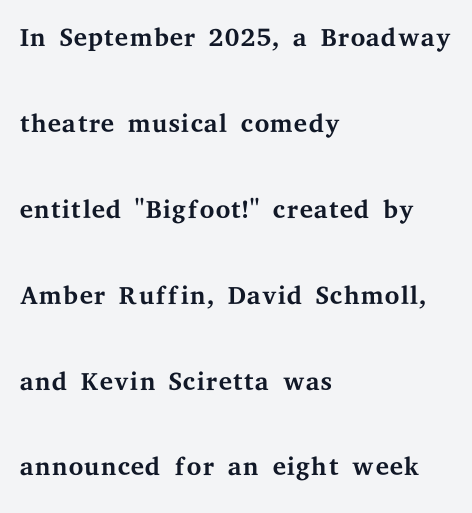
The image shows 38 px regular-weight, wide serif type, upright; set left-aligned, loose line spacing (2.26x), normal letter spacing, not underlined; medium stroke contrast and a medium x-height.
